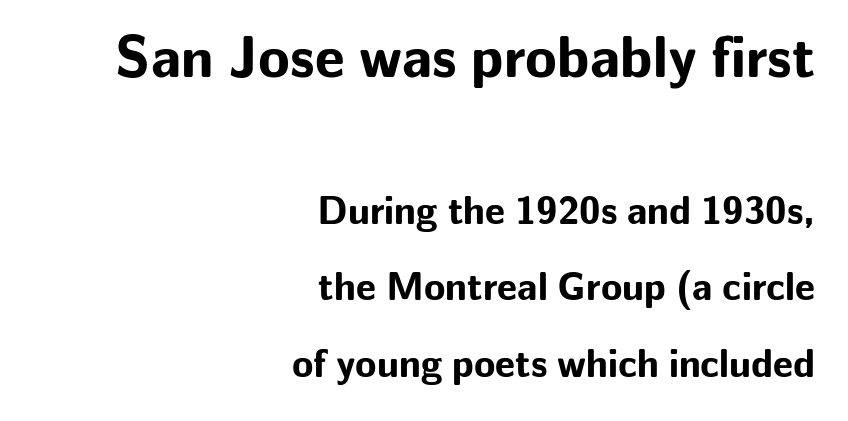
The image shows 58 px bold sans-serif type, upright; set right-aligned, loose line spacing (1.97x), normal letter spacing, not underlined; the first (top) block is 1.49x larger; low stroke contrast and a medium x-height.
